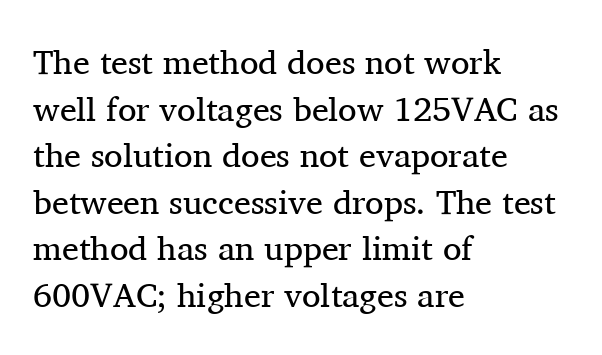
{"serif": "yes", "italic": "no", "bold": "no", "weight": "regular", "width": "normal", "stroke_contrast": "medium", "x_height": "medium", "monospaced": "no", "underline": "no", "align": "left", "line_spacing": "normal", "line_spacing_ratio": 1.37, "letter_spacing": "normal", "letter_spacing_em": 0.0, "glyph_px": 34}
